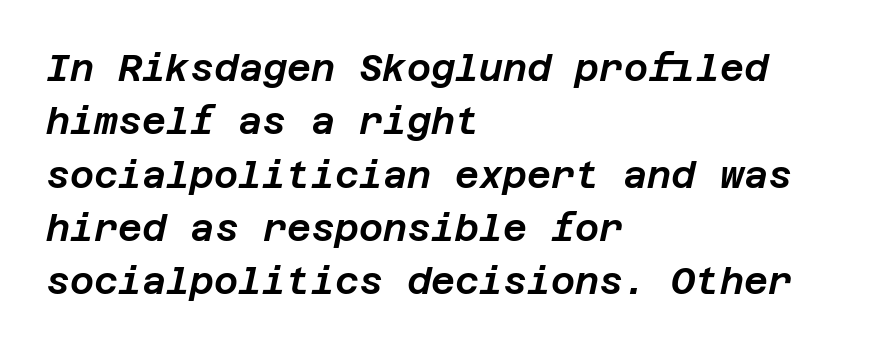
Looking at the ascenders, they clearly lean. The passage shown stacks its lines at a standard gap. This sample is left-justified, so line endings fall wherever the words run out. A clean baseline with only descenders dipping below it. Look at the tracking — it's just the regular setting, nothing added.
